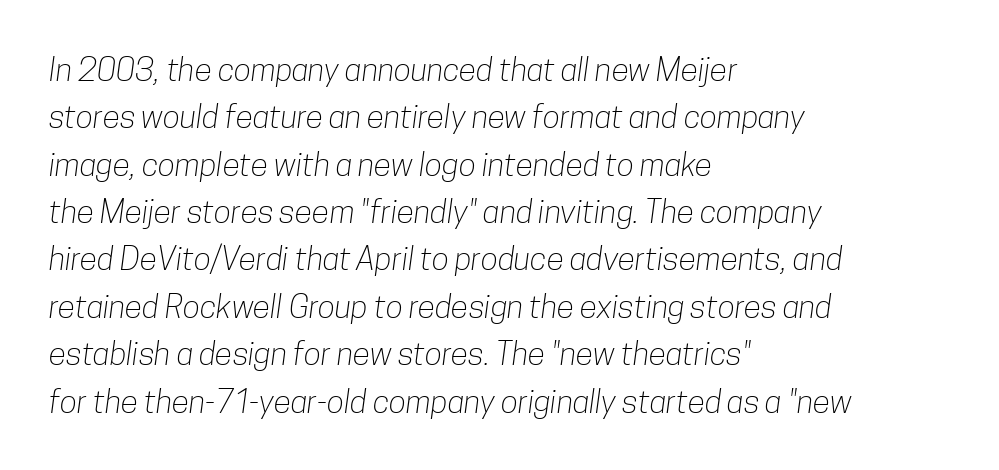
{"serif": "no", "bold": "no", "weight": "light", "width": "condensed", "stroke_contrast": "low", "x_height": "medium", "monospaced": "no", "underline": "no", "align": "left", "line_spacing": "normal", "line_spacing_ratio": 1.48, "letter_spacing": "normal", "letter_spacing_em": 0.0, "glyph_px": 32}
